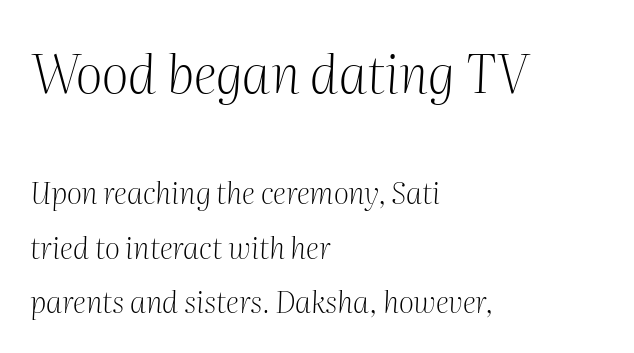
Q: Is the text bold? A: No.
Q: Is the text italic (slanted)? A: Yes, it leans right by about 2 degrees.
Q: Is the typeface a serif or a sans-serif typeface? A: Serif.
Q: Is the text underlined? A: No.
Q: How is the paragraph aligned? A: Left-aligned.
Q: Is the spacing between letters normal or unusually wide? A: Normal.
Q: Which block of text is set in a larger size, the first (top) or the second (bottom)? A: The first (top) one.
Q: Width (condensed, normal, or wide)? A: Normal.
Q: Stroke contrast? A: Medium.
Q: x-height? A: Medium.
Q: Monospaced? A: No.
